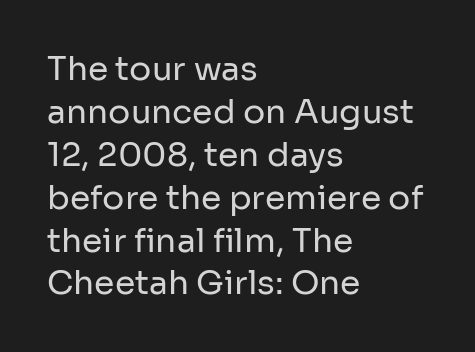
Reading down the block, your eye returns to a fixed left position each line. The type sits square on the baseline with zero lean. Rows of type keep a routine distance in the vertical direction. Tracking value appears to be zero — textbook default spacing.
